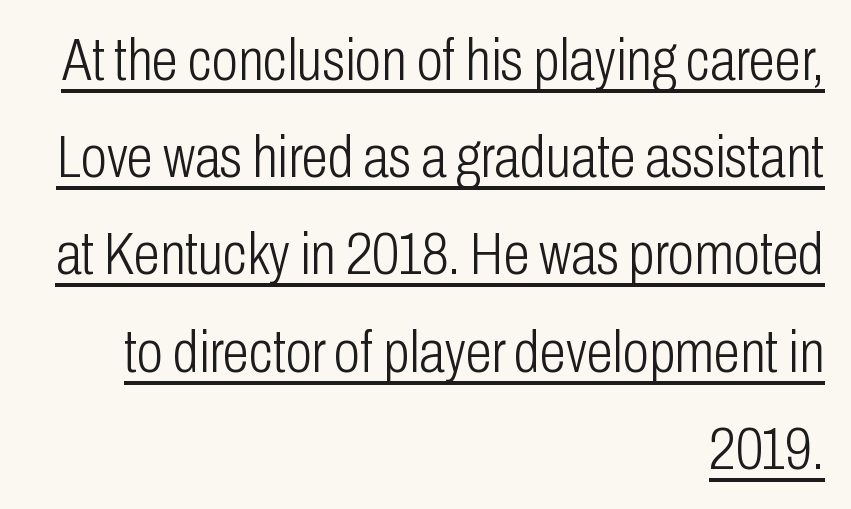
Character widths vary here, with narrow letters taking less room than wide ones. This rendering leaves character spacing at its baseline value. Glance below the letters and you will spot a drawn line. The characters display no serif detailing; their extremities are plain. Leading matches the norm, producing a regular column.
